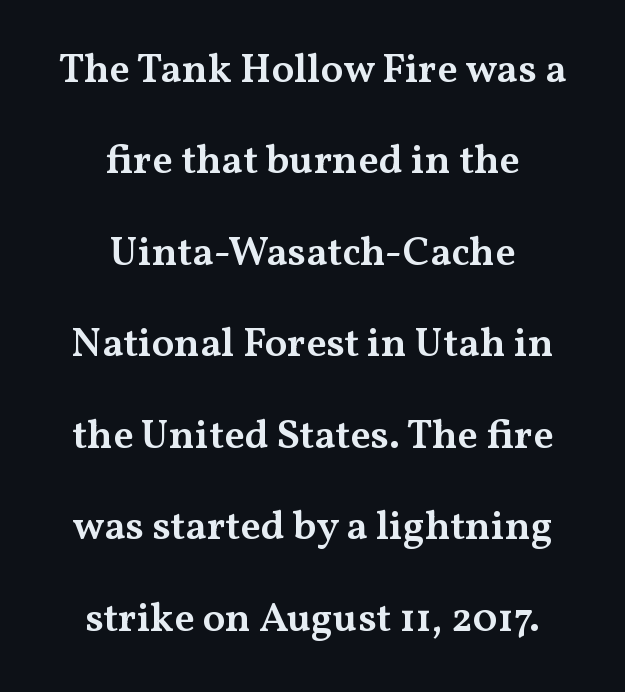
Centered paragraph, ragged on both sides. Is this a fixed-width face? No — the glyphs have proportional, varying widths. Compared with typical body copy, the letter spacing here is the same. Descenders are the only things crossing below the line. A serif font was chosen for this passage.
